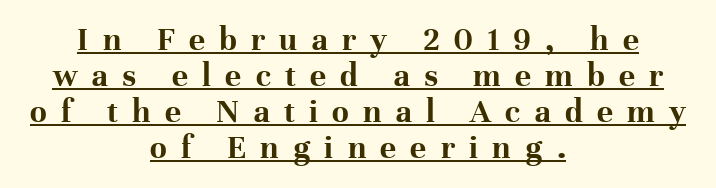
The designer dialed line spacing down below the default. Do the characters align in a grid? No, the font is proportional. One-word summary of the alignment: center. A rule runs beneath these lines of type. The rendering shows small feet on the letterforms — a serif design.
